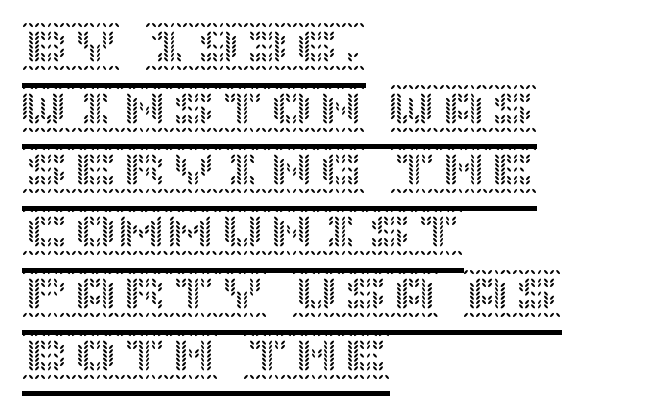
The image shows 49 px text type, upright; set left-aligned, normal line spacing (1.26x), normal letter spacing, underlined; a large x-height.
